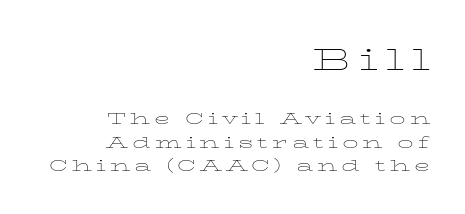
Stroke thickness stays within the range of a standard reading face or lighter. The letters stand straight up with perfectly vertical stems. Varying glyph widths throughout — classic text-font behaviour. Horizontal bands of white between lines are of average thickness. Quick note: underline off. Top chunk: large. Bottom chunk: small.
